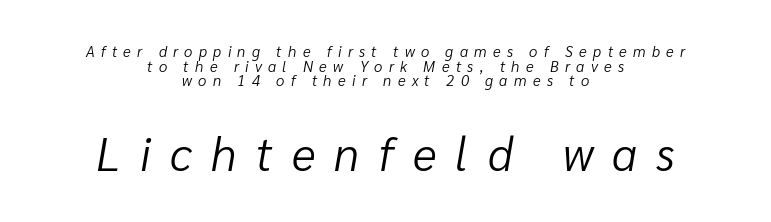
The image shows 46 px light type, italic (leaning right); set centered, tight line spacing (0.98x), unusually wide letter spacing (+0.42 em), not underlined; the second (bottom) block is 3.07x larger; low stroke contrast and a medium x-height.
